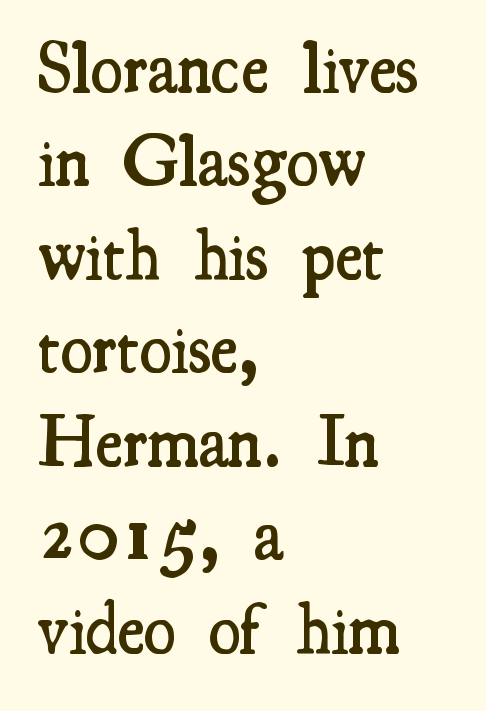
{"serif": "yes", "italic": "no", "bold": "semi", "weight": "semibold", "width": "condensed", "stroke_contrast": "medium", "x_height": "small", "monospaced": "no", "underline": "no", "align": "left", "line_spacing": "normal", "line_spacing_ratio": 1.28, "letter_spacing": "normal", "letter_spacing_em": 0.0, "glyph_px": 73}
